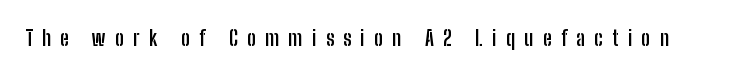
The image shows 21 px bold type, upright; set unusually wide letter spacing (+0.45 em), not underlined.
